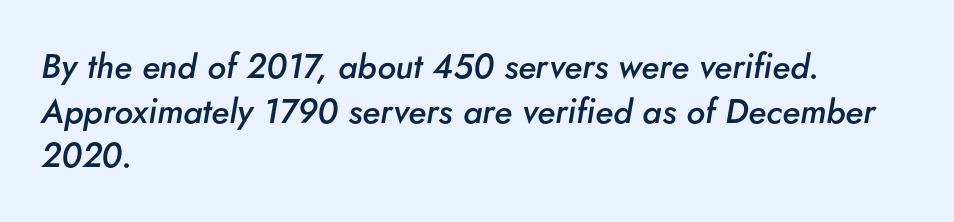
Q: Is the text bold? A: Semi-bold.
Q: Is the text italic (slanted)? A: Yes, it leans right by about 5 degrees.
Q: Is the text underlined? A: No.
Q: How is the paragraph aligned? A: Left-aligned.
Q: Is the spacing between letters normal or unusually wide? A: Normal.
Q: Is the spacing between lines tight, normal or loose? A: Normal.
Q: Width (condensed, normal, or wide)? A: Normal.
Q: Stroke contrast? A: Low.
Q: x-height? A: Small.
Q: Monospaced? A: No.
